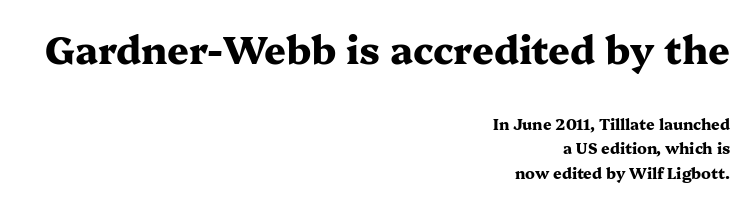
If you drew a ruler down the right edge, every line would touch it. The strip under each line holds only bare page. The letters stand upright; this is a roman face. Classification — serif.
